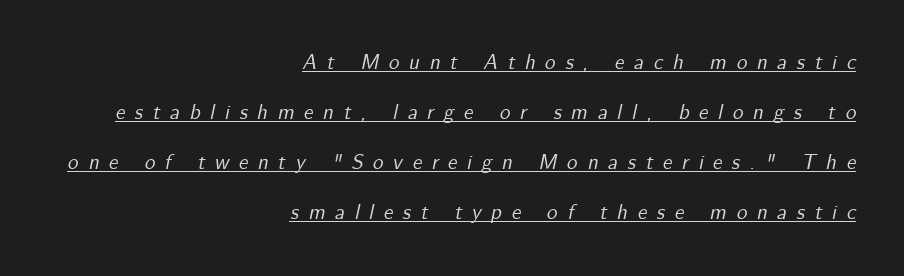
A flush-right, rag-left setting is used for this passage. Leading is clearly above the norm, producing a sparse column. Compared with undecorated copy, this sample adds a rule below the words. Style check: oblique. This sample uses expanded letter spacing, leaving extra air between glyphs.
